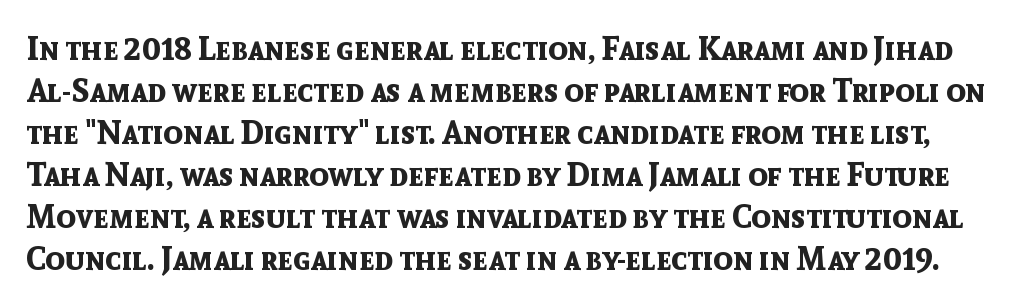
{"serif": "no", "italic": "no", "bold": "yes", "weight": "bold", "width": "normal", "x_height": "medium", "monospaced": "no", "underline": "no", "line_spacing": "normal", "line_spacing_ratio": 1.31, "letter_spacing": "normal", "letter_spacing_em": 0.0, "glyph_px": 32}
